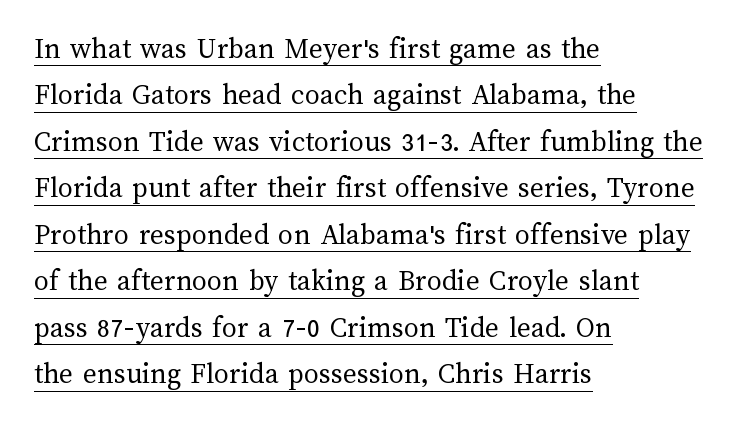
Q: Is the text bold? A: No.
Q: Is the text italic (slanted)? A: No, it is upright.
Q: Is the text underlined? A: Yes.
Q: How is the paragraph aligned? A: Left-aligned.
Q: Is the spacing between letters normal or unusually wide? A: Normal.
Q: Is the spacing between lines tight, normal or loose? A: Normal.
Q: Width (condensed, normal, or wide)? A: Normal.
Q: Stroke contrast? A: Medium.
Q: x-height? A: Medium.
Q: Monospaced? A: No.
